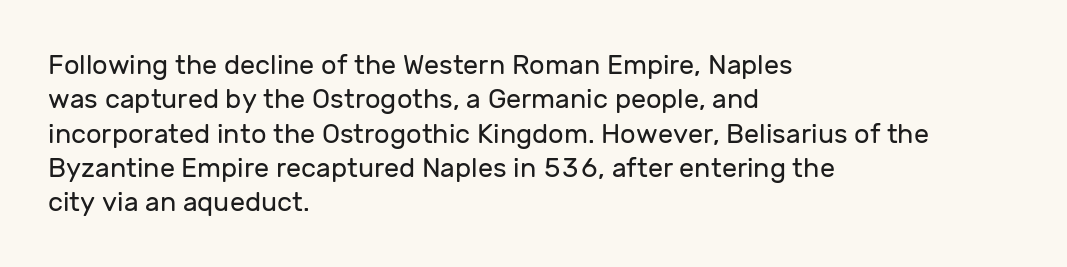
The letterforms sit at book weight or below. Honestly, the letter spacing is just normal — you wouldn't notice it. The type sits square on the baseline with zero lean. Unmarked baselines from the first word to the last. The text block is weighted toward the left margin, trailing off unevenly rightward. The designer left line spacing at the default.
